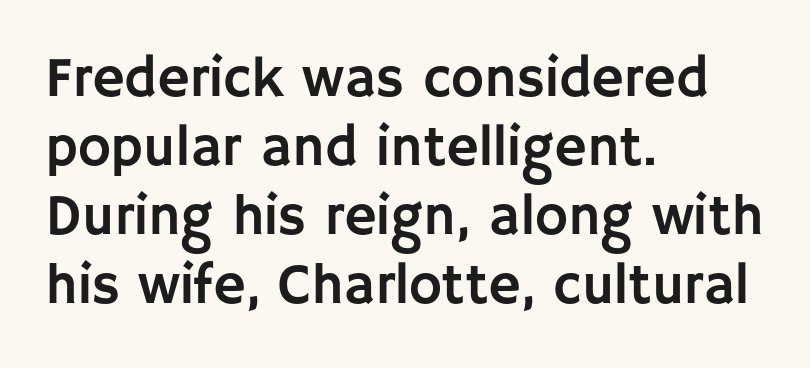
{"serif": "no", "italic": "no", "width": "normal", "stroke_contrast": "low", "x_height": "large", "monospaced": "no", "underline": "no", "align": "left", "line_spacing_ratio": 1.23, "letter_spacing": "normal", "letter_spacing_em": 0.0, "glyph_px": 56}
